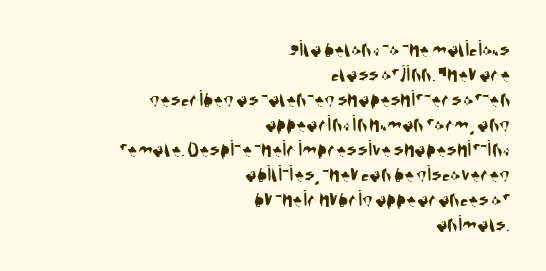
Q: Is the text underlined? A: No.
Q: How is the paragraph aligned? A: Right-aligned.
Q: Is the spacing between letters normal or unusually wide? A: Normal.
Q: Is the spacing between lines tight, normal or loose? A: Tight.
